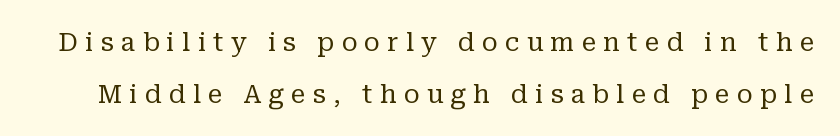
{"italic": "no", "bold": "no", "underline": "no", "line_spacing": "loose", "line_spacing_ratio": 1.99, "letter_spacing": "wide", "letter_spacing_em": 0.28, "glyph_px": 26}
